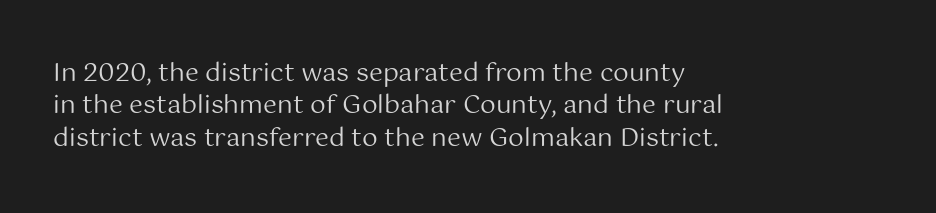
{"italic": "no", "bold": "no", "underline": "no", "align": "left", "line_spacing": "normal", "line_spacing_ratio": 1.3, "letter_spacing": "normal", "letter_spacing_em": 0.0, "glyph_px": 25}
